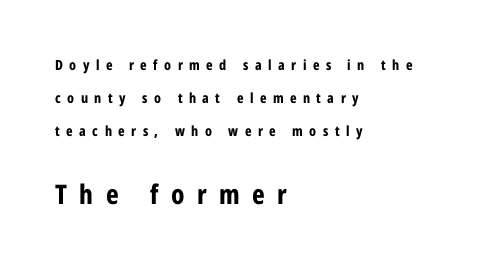
{"italic": "no", "bold": "yes", "underline": "no", "align": "left", "line_spacing": "loose", "line_spacing_ratio": 2.34, "letter_spacing": "wide", "letter_spacing_em": 0.46, "larger_block": "second", "size_ratio": 1.93, "glyph_px": 27}
